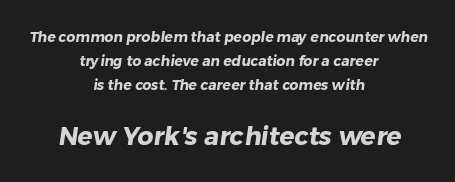
The image shows 25 px bold type; set centered, line spacing 1.72x, normal letter spacing, not underlined; the second (bottom) block is 1.79x larger.
